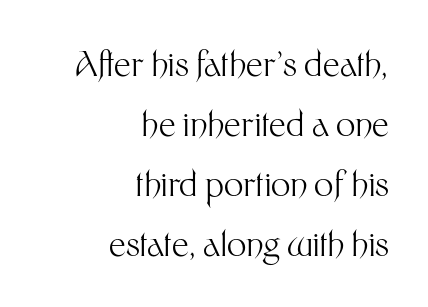
Q: Is the text bold? A: No.
Q: Is the text italic (slanted)? A: No, it is upright.
Q: Is the typeface a serif or a sans-serif typeface? A: Sans-serif.
Q: Is the text underlined? A: No.
Q: How is the paragraph aligned? A: Right-aligned.
Q: Is the spacing between letters normal or unusually wide? A: Normal.
Q: Width (condensed, normal, or wide)? A: Normal.
Q: Stroke contrast? A: Medium.
Q: x-height? A: Medium.
Q: Monospaced? A: No.
